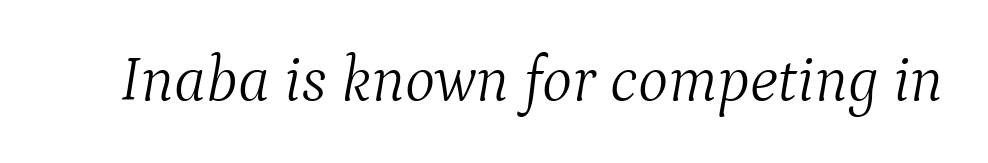
{"serif": "yes", "italic": "yes", "lean": "right", "slant_degrees": 9, "bold": "no", "weight": "light", "width": "normal", "stroke_contrast": "medium", "x_height": "medium", "monospaced": "no", "underline": "no", "letter_spacing": "normal", "letter_spacing_em": 0.0, "glyph_px": 64}
